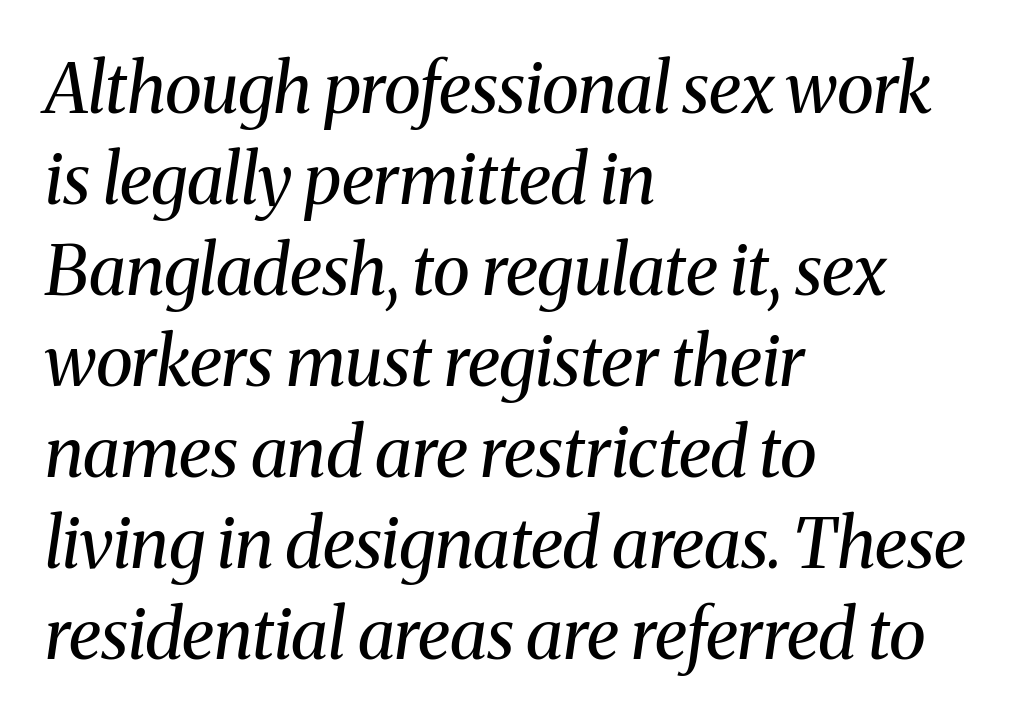
Q: Is the text bold? A: No.
Q: Is the text italic (slanted)? A: Yes, it leans right by about 8 degrees.
Q: Is the typeface a serif or a sans-serif typeface? A: Serif.
Q: Is the text underlined? A: No.
Q: How is the paragraph aligned? A: Left-aligned.
Q: Is the spacing between letters normal or unusually wide? A: Normal.
Q: Is the spacing between lines tight, normal or loose? A: Normal.
Q: Width (condensed, normal, or wide)? A: Normal.
Q: Stroke contrast? A: Medium.
Q: x-height? A: Medium.
Q: Monospaced? A: No.
